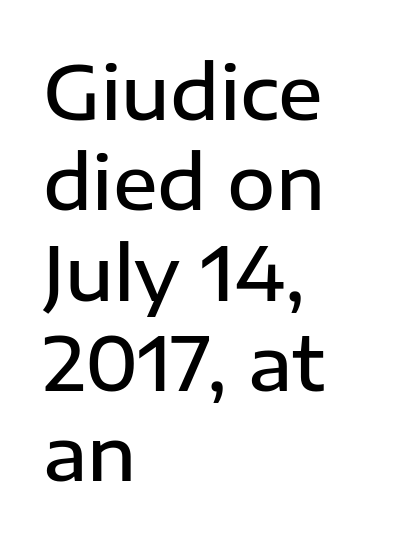
The image shows 74 px semibold sans-serif type, upright; set left-aligned, line spacing 1.22x, normal letter spacing, not underlined; low stroke contrast and a medium x-height.
